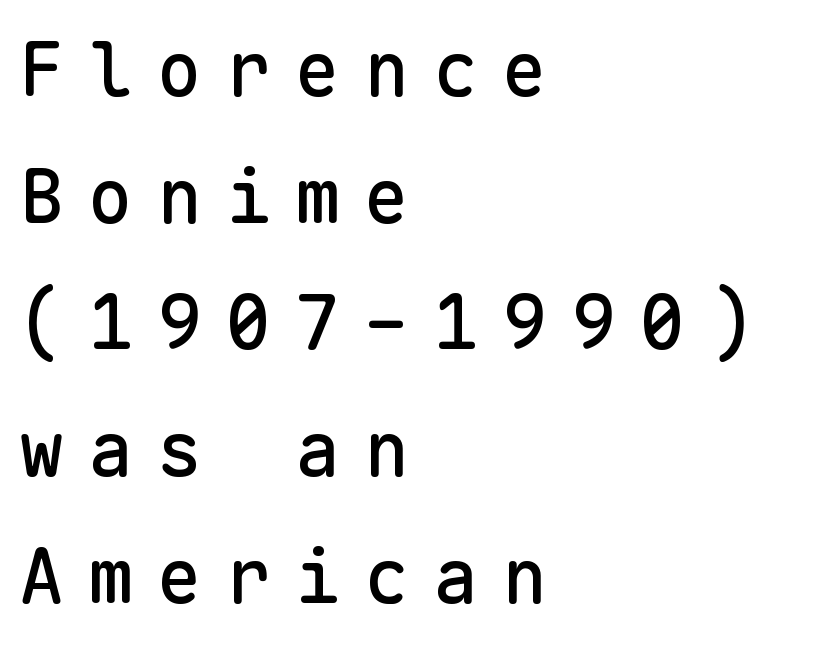
Q: Is the text italic (slanted)? A: No, it is upright.
Q: Is the typeface a serif or a sans-serif typeface? A: Sans-serif.
Q: Is the text underlined? A: No.
Q: How is the paragraph aligned? A: Left-aligned.
Q: Is the spacing between letters normal or unusually wide? A: Unusually wide.
Q: Is the spacing between lines tight, normal or loose? A: Normal.
Q: Width (condensed, normal, or wide)? A: Normal.
Q: Stroke contrast? A: Low.
Q: x-height? A: Medium.
Q: Monospaced? A: Yes.
